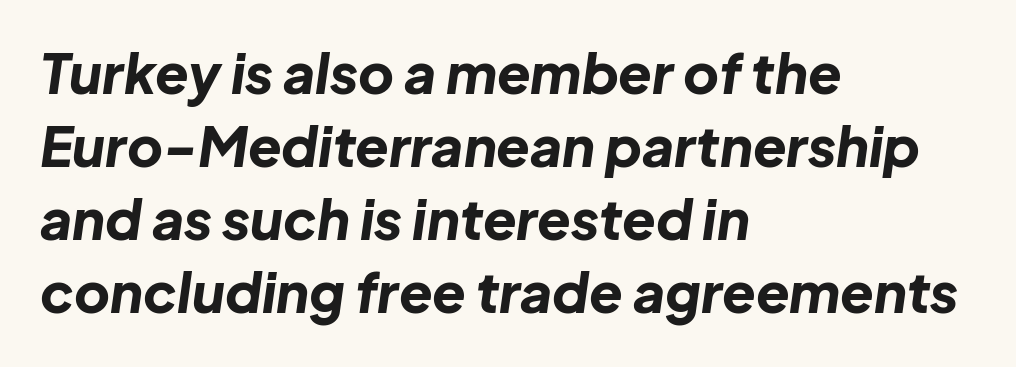
These words are printed bold, with thick strokes throughout. Inter-character spacing is left at the font's built-in metrics. The font's italic variant was chosen for this text. Is this a fixed-width face? No — the glyphs have proportional, varying widths.
